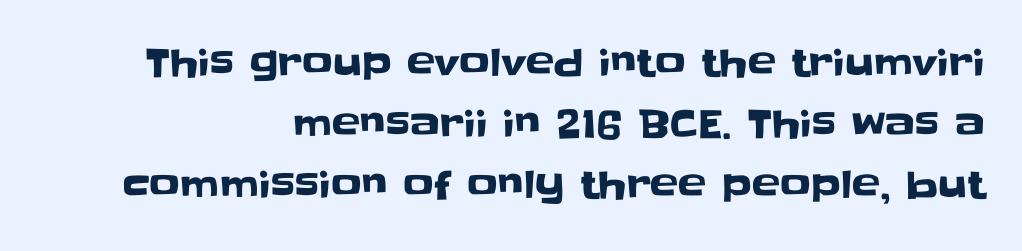
Q: Is the text italic (slanted)? A: No, it is upright.
Q: Is the typeface a serif or a sans-serif typeface? A: Sans-serif.
Q: Is the text underlined? A: No.
Q: Is the spacing between letters normal or unusually wide? A: Normal.
Q: Is the spacing between lines tight, normal or loose? A: Normal.
Q: Width (condensed, normal, or wide)? A: Normal.
Q: Stroke contrast? A: Low.
Q: x-height? A: Large.
Q: Monospaced? A: No.
